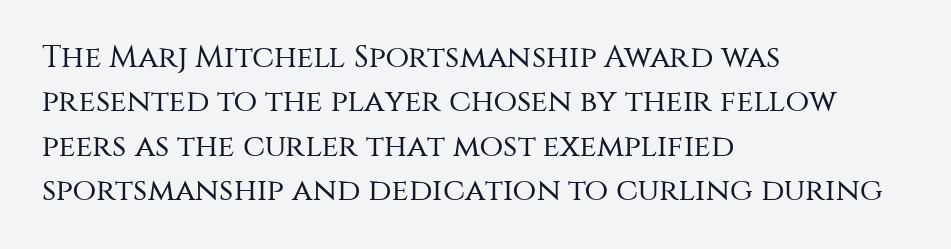
Each new line begins a customary step beneath the previous one. The letters stand upright; this is a roman face. This sample has the flowing, uneven cadence of proportional lettering. The gap between lines stays unmarked.
